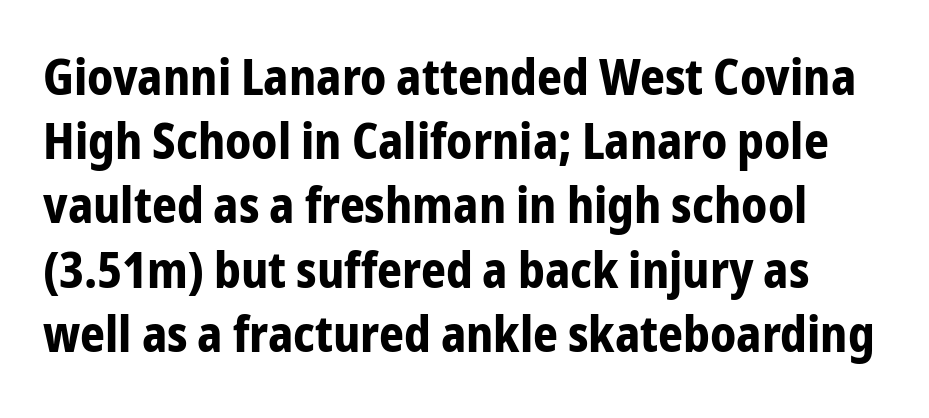
{"serif": "no", "italic": "no", "bold": "yes", "weight": "bold", "width": "condensed", "stroke_contrast": "low", "x_height": "medium", "monospaced": "no", "underline": "no", "line_spacing": "normal", "line_spacing_ratio": 1.31, "letter_spacing": "normal", "letter_spacing_em": 0.0, "glyph_px": 49}
